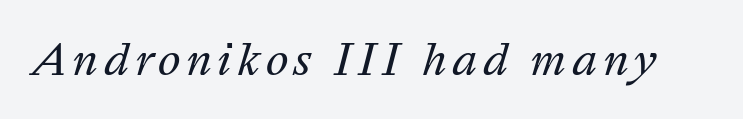
The image shows 43 px regular-weight type, italic (leaning right); set not underlined; medium stroke contrast and a medium x-height.
